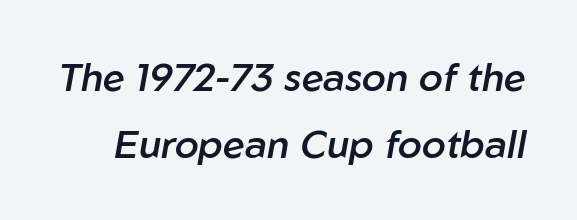
{"italic": "yes", "lean": "right", "slant_degrees": 10, "bold": "semi", "weight": "semibold", "width": "normal", "stroke_contrast": "low", "x_height": "medium", "monospaced": "no", "underline": "no", "line_spacing_ratio": 1.73, "letter_spacing": "normal", "letter_spacing_em": 0.0, "glyph_px": 39}
